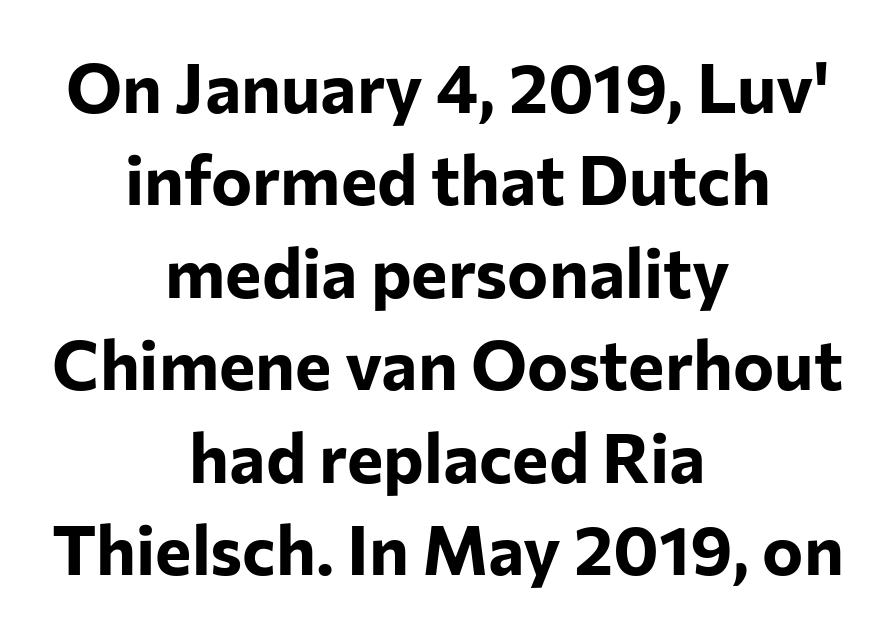
The image shows 69 px bold sans-serif type, upright; set centered, normal line spacing (1.34x), normal letter spacing, not underlined; low stroke contrast and a medium x-height.
